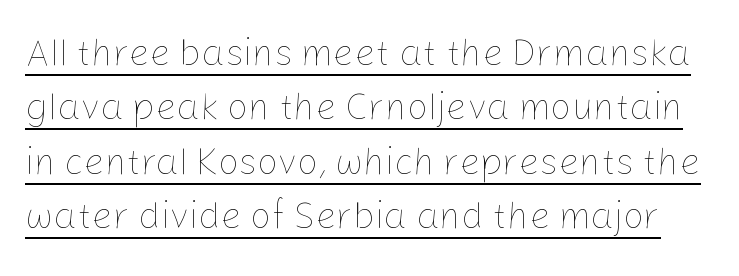
Compared with typical paragraphs, the rows here are spaced about the same. Upright lettering throughout. The letters look calm and open, with moderate or lighter stems. This rendering leaves character spacing at its baseline value.
